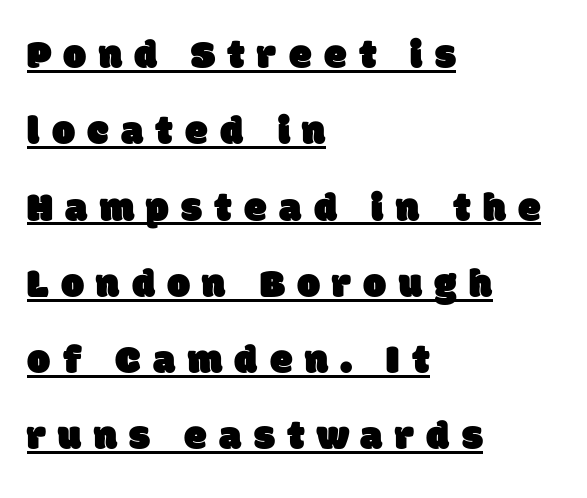
Q: Is the typeface a serif or a sans-serif typeface? A: Sans-serif.
Q: Is the text underlined? A: Yes.
Q: How is the paragraph aligned? A: Left-aligned.
Q: Is the spacing between letters normal or unusually wide? A: Unusually wide.
Q: Width (condensed, normal, or wide)? A: Normal.
Q: Stroke contrast? A: Low.
Q: x-height? A: Large.
Q: Monospaced? A: No.
